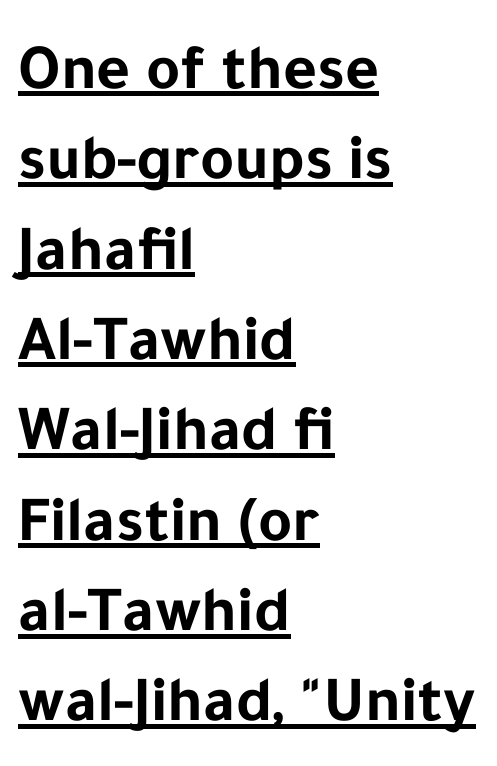
This rendering leaves character spacing at its baseline value. The letters carry no serifs — their stems end cleanly without finishing strokes. The face used here has the dense, thick strokes of a bold. A typesetter would call this proportional, since set widths differ per character. You can tell it's not italic because the verticals are truly vertical. Compared with typical paragraphs, the rows here are spaced about the same.
